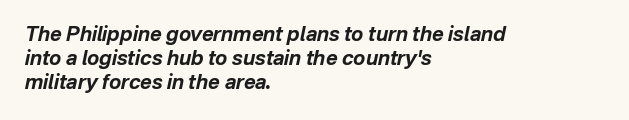
Q: Is the text bold? A: Yes.
Q: Is the text italic (slanted)? A: Yes, it leans right by about 12 degrees.
Q: Is the text underlined? A: No.
Q: How is the paragraph aligned? A: Left-aligned.
Q: Is the spacing between letters normal or unusually wide? A: Normal.
